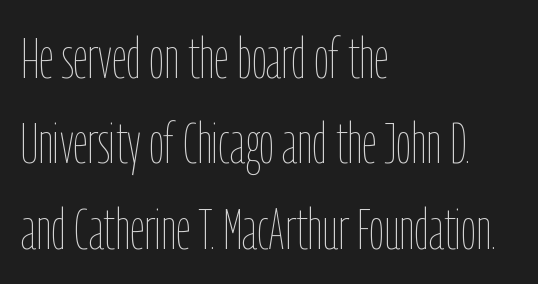
Q: Is the text bold? A: No.
Q: Is the text italic (slanted)? A: No, it is upright.
Q: Is the text underlined? A: No.
Q: How is the paragraph aligned? A: Left-aligned.
Q: Is the spacing between letters normal or unusually wide? A: Normal.
Q: Is the spacing between lines tight, normal or loose? A: Normal.
Q: Width (condensed, normal, or wide)? A: Condensed.
Q: Stroke contrast? A: Low.
Q: x-height? A: Medium.
Q: Monospaced? A: No.
